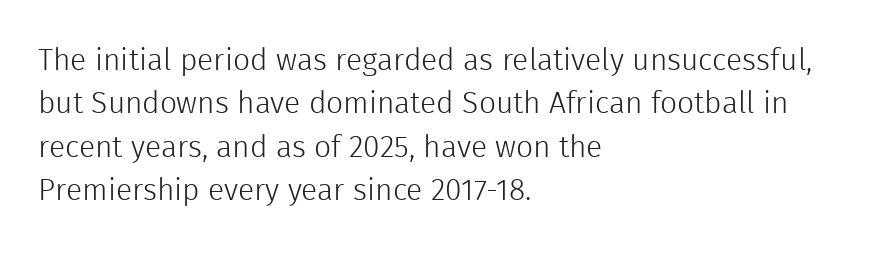
The image shows 30 px light sans-serif type, upright; set left-aligned, normal line spacing (1.45x), normal letter spacing, not underlined; a medium x-height.
